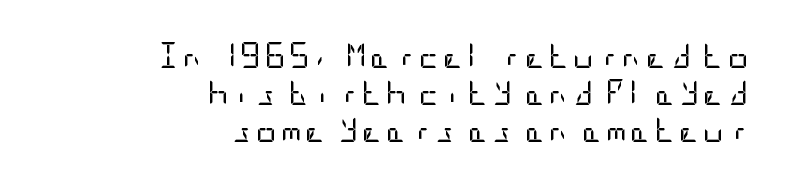
Q: Is the text bold? A: No.
Q: Is the text italic (slanted)? A: No, it is upright.
Q: Is the text underlined? A: No.
Q: How is the paragraph aligned? A: Right-aligned.
Q: Is the spacing between lines tight, normal or loose? A: Normal.
